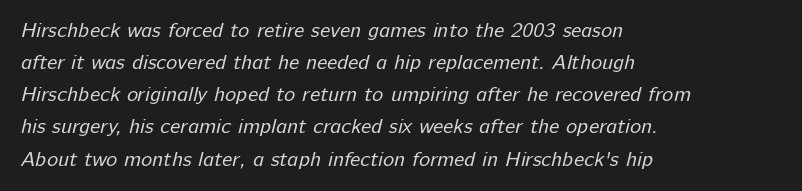
{"bold": "no", "underline": "no", "align": "left", "line_spacing": "normal", "line_spacing_ratio": 1.53, "letter_spacing": "normal", "letter_spacing_em": 0.0, "glyph_px": 21}
